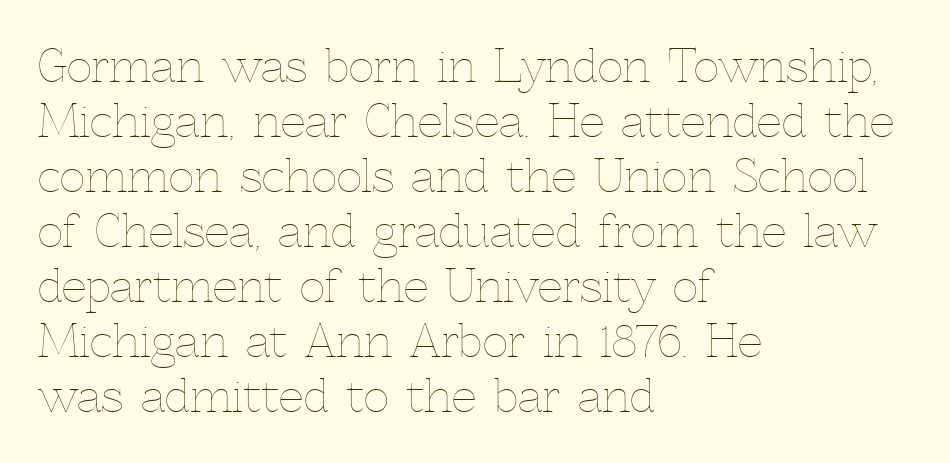
The image shows 44 px thin type, upright; set left-aligned, normal line spacing (1.25x), normal letter spacing, not underlined; a medium x-height.
